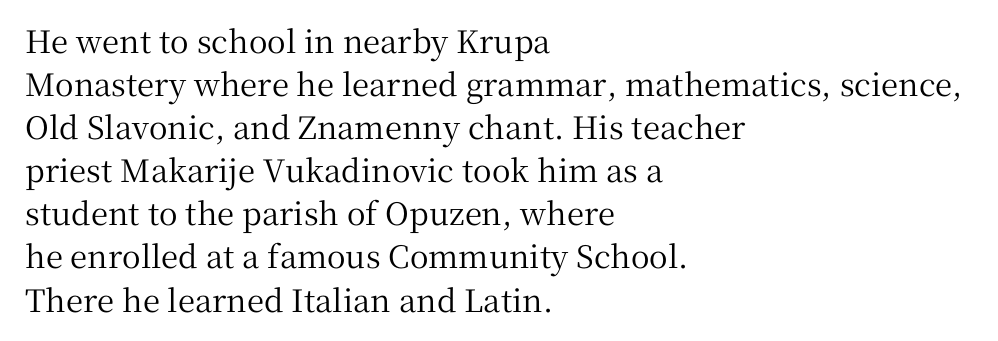
The image shows 31 px serif type, upright; set left-aligned, normal line spacing (1.39x), normal letter spacing, not underlined; medium stroke contrast and a medium x-height.
